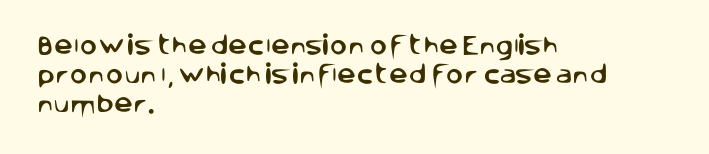
Does the leading feel generous? No, just average. Nobody touched the tracking dial on this one. This is the regular roman posture of the typeface. Visually the block forms a straight wall on the left and a jagged coastline on the right.
